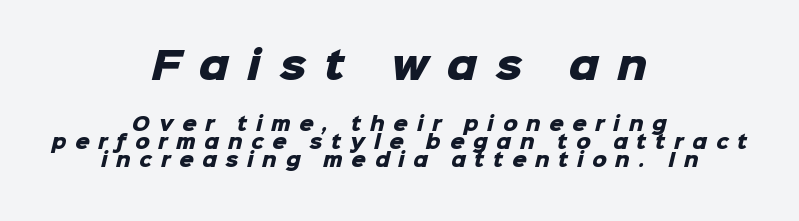
Each word looks stretched out because of the extra space between its letters. The earlier block is typeset at a bigger size than the later block. Note the varied advance widths — an 'i' is clearly narrower than an 'm'. The rendering uses a small line-height, squeezing the rows. The foot of each line stays bare and open. The font is running at its bold setting.
